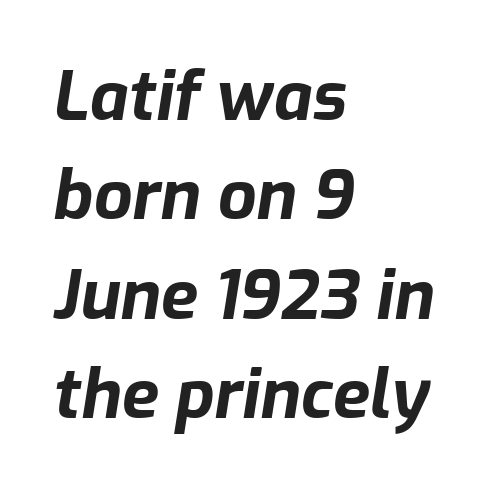
Q: Is the text bold? A: Yes.
Q: Is the text italic (slanted)? A: Yes, it leans right by about 9 degrees.
Q: Is the text underlined? A: No.
Q: How is the paragraph aligned? A: Left-aligned.
Q: Is the spacing between letters normal or unusually wide? A: Normal.
Q: Is the spacing between lines tight, normal or loose? A: Normal.
Q: Width (condensed, normal, or wide)? A: Normal.
Q: Stroke contrast? A: Low.
Q: x-height? A: Medium.
Q: Monospaced? A: No.
